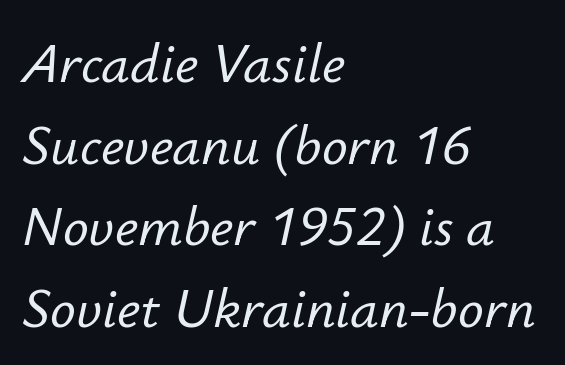
The image shows 57 px text type, italic (leaning right); set left-aligned, normal line spacing (1.43x), normal letter spacing, not underlined; low stroke contrast and a small x-height.
